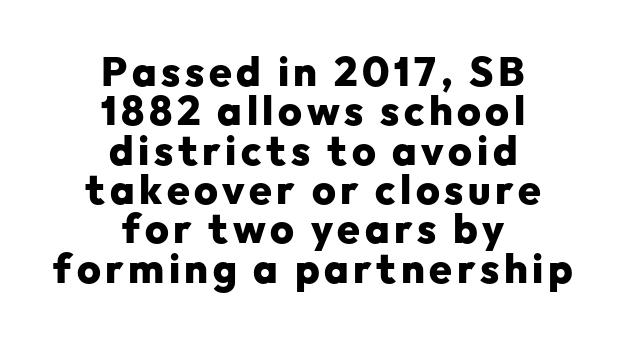
Q: Is the text bold? A: Yes.
Q: Is the text italic (slanted)? A: No, it is upright.
Q: Is the typeface a serif or a sans-serif typeface? A: Sans-serif.
Q: Is the text underlined? A: No.
Q: How is the paragraph aligned? A: Centered.
Q: Is the spacing between lines tight, normal or loose? A: Tight.
Q: Width (condensed, normal, or wide)? A: Normal.
Q: Stroke contrast? A: Low.
Q: x-height? A: Medium.
Q: Monospaced? A: No.
